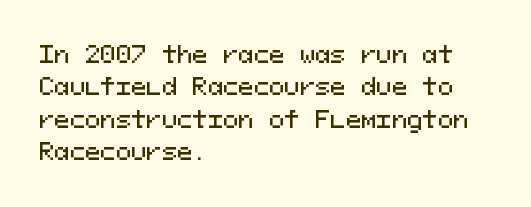
Rule under the text: the space is simply empty. Glyph-to-glyph distance matches everyday printed text. This block has exactly the height ordinary leading produces. Every character sits straight up, as roman type does. Teacher's note: observe the even left margin — that is flush-left alignment.
